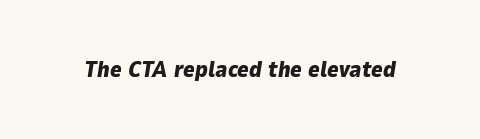
{"italic": "yes", "lean": "right", "slant_degrees": 9, "bold": "yes", "underline": "no", "letter_spacing": "normal", "letter_spacing_em": 0.0, "glyph_px": 22}
